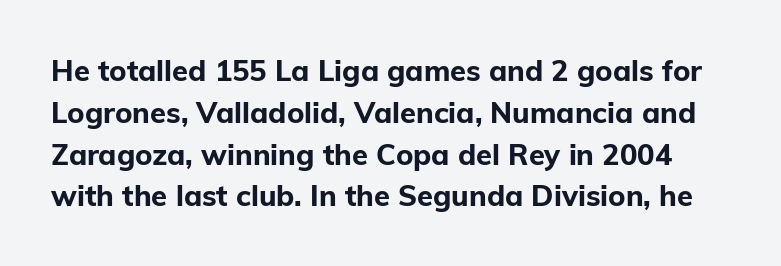
The image shows 29 px bold sans-serif type, upright; set normal line spacing (1.44x), normal letter spacing, not underlined; low stroke contrast and a medium x-height.
